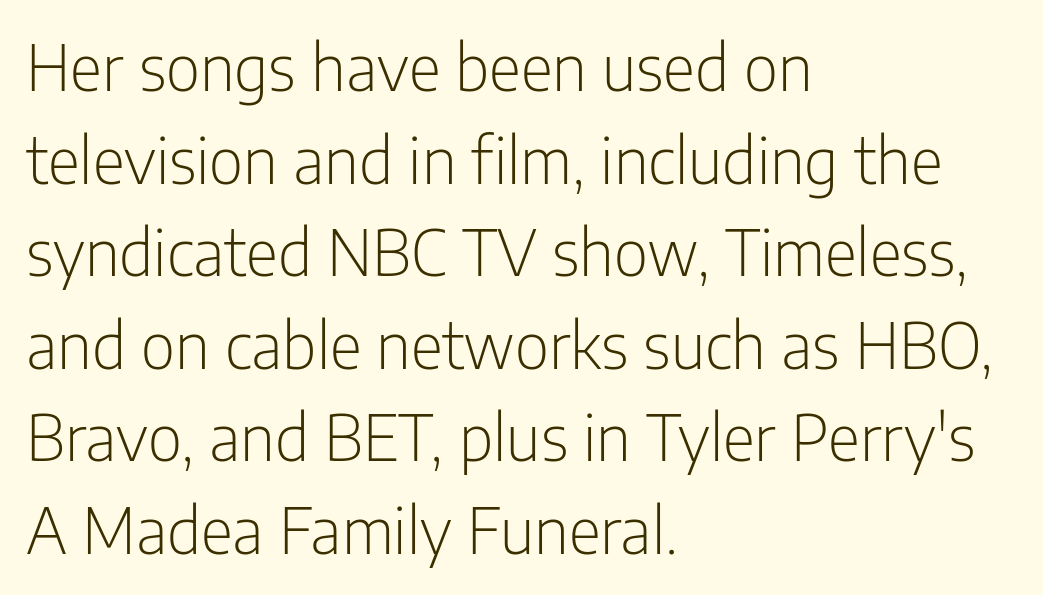
Q: Is the text bold? A: No.
Q: Is the text italic (slanted)? A: No, it is upright.
Q: Is the typeface a serif or a sans-serif typeface? A: Sans-serif.
Q: Is the text underlined? A: No.
Q: How is the paragraph aligned? A: Left-aligned.
Q: Is the spacing between letters normal or unusually wide? A: Normal.
Q: Is the spacing between lines tight, normal or loose? A: Normal.
Q: Width (condensed, normal, or wide)? A: Condensed.
Q: Stroke contrast? A: Low.
Q: x-height? A: Medium.
Q: Monospaced? A: No.
